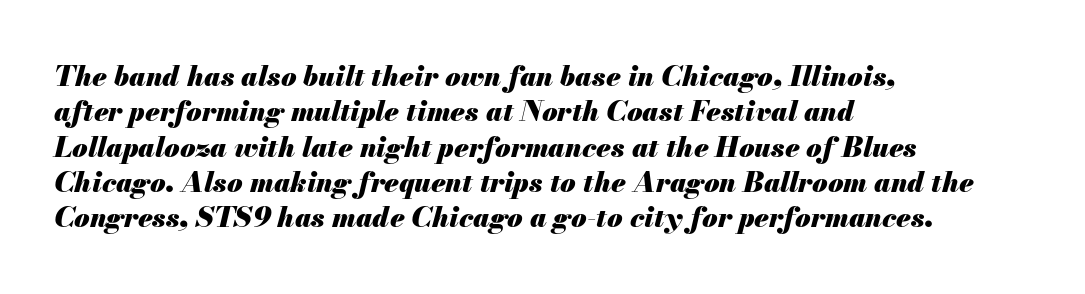
{"italic": "yes", "lean": "right", "slant_degrees": 13, "bold": "yes", "weight": "heavy", "width": "normal", "stroke_contrast": "medium", "x_height": "small", "monospaced": "no", "underline": "no", "align": "left", "line_spacing": "normal", "line_spacing_ratio": 1.26, "letter_spacing": "normal", "letter_spacing_em": 0.0, "glyph_px": 28}
